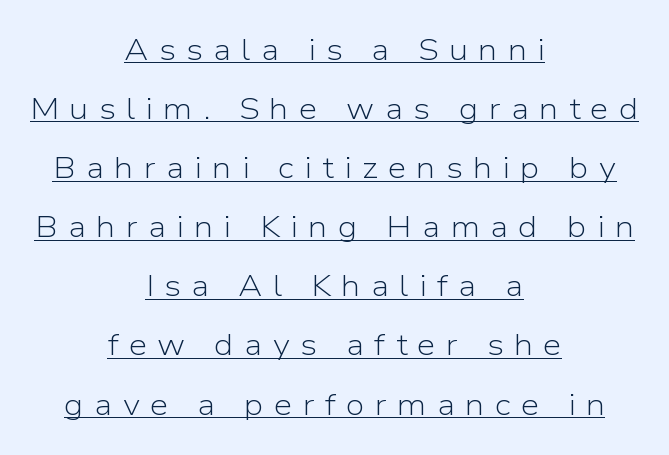
The image shows 30 px light sans-serif type, upright; set centered, loose line spacing (1.97x), unusually wide letter spacing (+0.34 em), underlined; low stroke contrast and a medium x-height.
